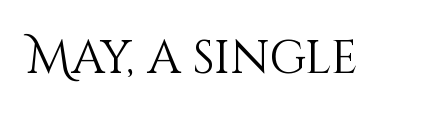
Q: Is the text bold? A: No.
Q: Is the text italic (slanted)? A: No, it is upright.
Q: Is the text underlined? A: No.
Q: Is the spacing between letters normal or unusually wide? A: Normal.
Q: Width (condensed, normal, or wide)? A: Normal.
Q: Stroke contrast? A: Medium.
Q: x-height? A: Large.
Q: Monospaced? A: No.
